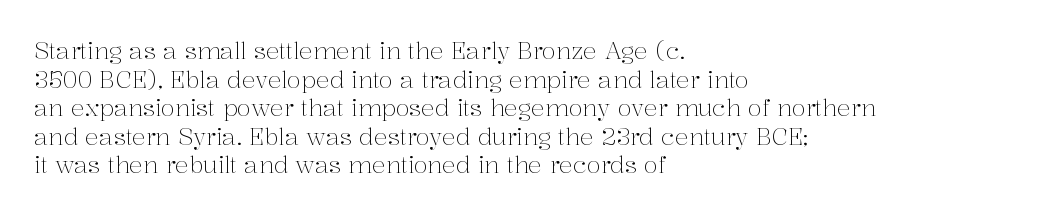
{"italic": "no", "bold": "no", "underline": "no", "align": "left", "line_spacing_ratio": 1.24, "letter_spacing": "normal", "letter_spacing_em": 0.0, "glyph_px": 23}
